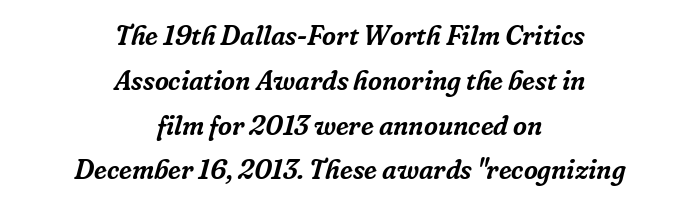
Q: Is the text italic (slanted)? A: Yes, it leans right by about 16 degrees.
Q: Is the text underlined? A: No.
Q: How is the paragraph aligned? A: Centered.
Q: Is the spacing between letters normal or unusually wide? A: Normal.
Q: Is the spacing between lines tight, normal or loose? A: Normal.
